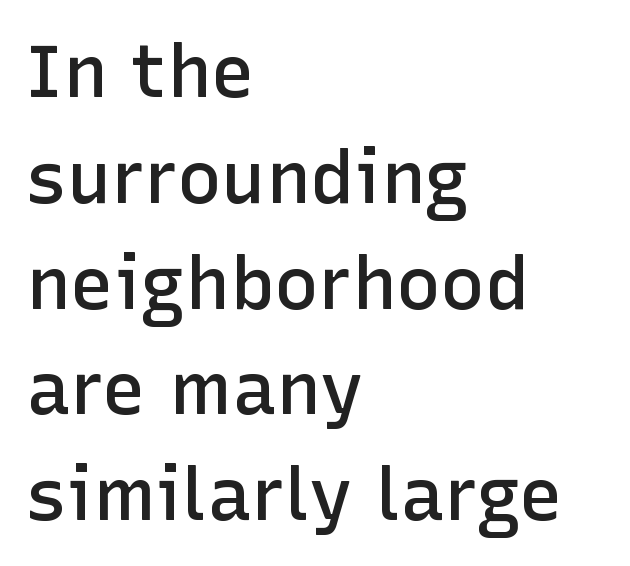
The image shows 74 px semibold sans-serif type, upright; set left-aligned, normal line spacing (1.43x), normal letter spacing, not underlined; low stroke contrast and a medium x-height.
